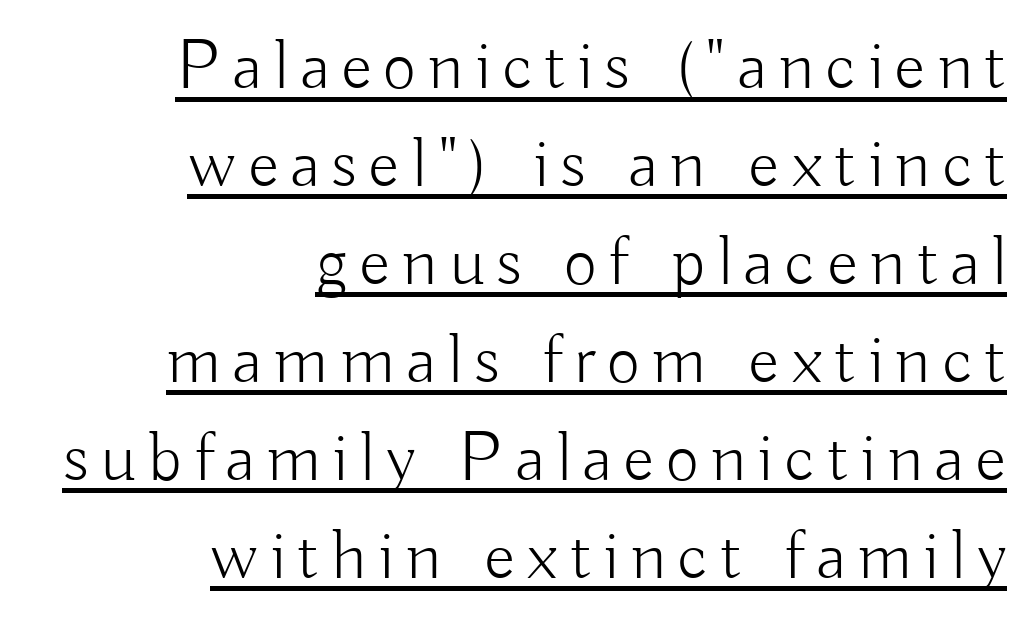
This sample uses an upright cut, with every glyph sitting square on the baseline. Is this a sans? Yes — the strokes have no serifs. Descenders here cross a horizontal rule under the line. This reads as an unemphasized weight, regular at the heaviest. The leading is moderate, giving the passage an even texture. Do the characters align in a grid? No, the font is proportional.
